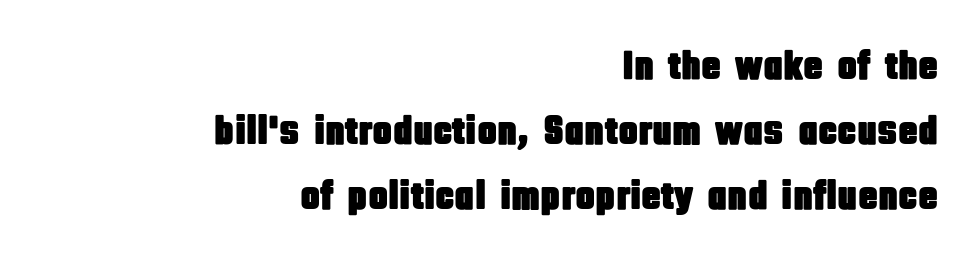
The image shows 41 px condensed sans-serif type, upright; set right-aligned, normal line spacing (1.59x), normal letter spacing, not underlined; low stroke contrast and a large x-height.
